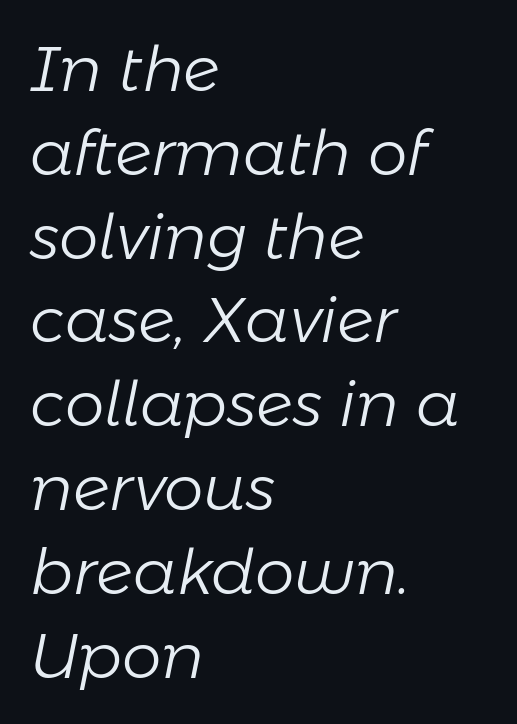
The image shows 63 px light type, italic (leaning right); set left-aligned, normal line spacing (1.33x), normal letter spacing, not underlined; low stroke contrast and a medium x-height.
